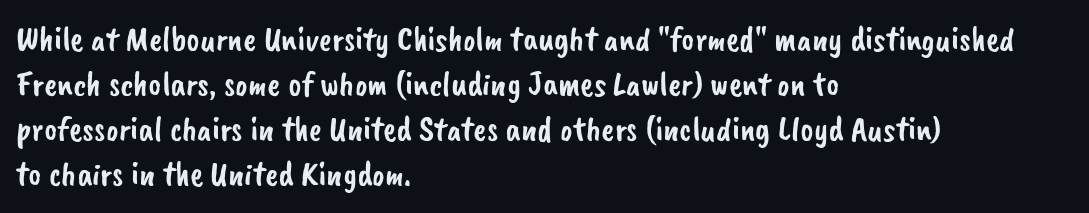
The image shows 35 px sans-serif type; set left-aligned, normal line spacing (1.29x), normal letter spacing, not underlined; low stroke contrast and a small x-height.
